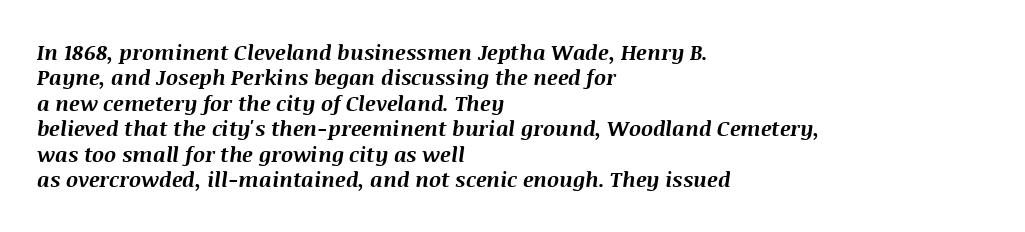
Q: Is the text bold? A: Yes.
Q: Is the text italic (slanted)? A: Yes, it leans right by about 8 degrees.
Q: Is the text underlined? A: No.
Q: How is the paragraph aligned? A: Left-aligned.
Q: Is the spacing between letters normal or unusually wide? A: Normal.
